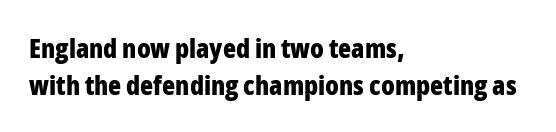
{"italic": "no", "bold": "yes", "underline": "no", "align": "left", "line_spacing": "normal", "line_spacing_ratio": 1.36, "letter_spacing": "normal", "letter_spacing_em": 0.0, "glyph_px": 27}
